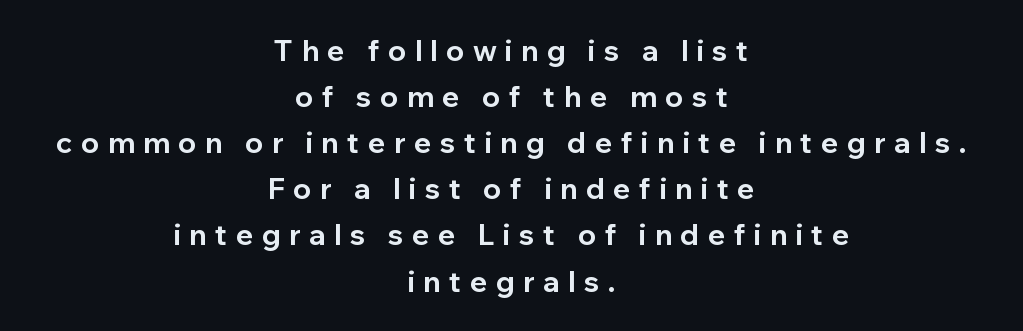
Q: Is the text bold? A: Yes.
Q: Is the text italic (slanted)? A: No, it is upright.
Q: Is the typeface a serif or a sans-serif typeface? A: Sans-serif.
Q: Is the text underlined? A: No.
Q: How is the paragraph aligned? A: Centered.
Q: Is the spacing between letters normal or unusually wide? A: Unusually wide.
Q: Is the spacing between lines tight, normal or loose? A: Normal.
Q: Width (condensed, normal, or wide)? A: Normal.
Q: Stroke contrast? A: Low.
Q: x-height? A: Medium.
Q: Monospaced? A: No.
